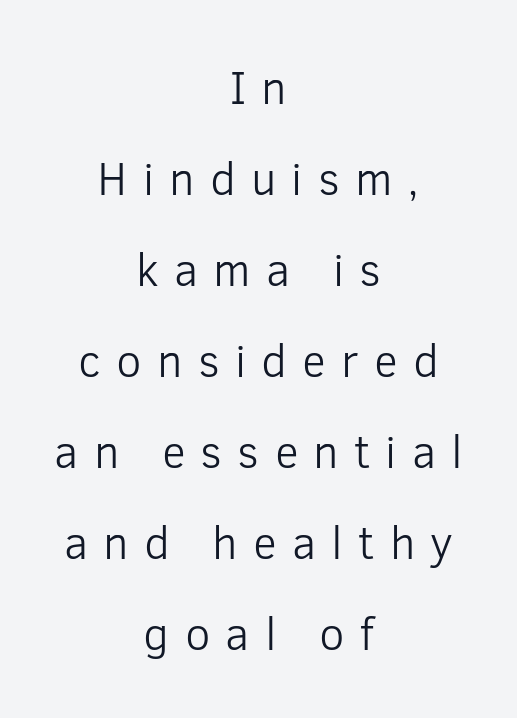
{"serif": "no", "italic": "no", "bold": "no", "weight": "light", "width": "normal", "stroke_contrast": "low", "x_height": "medium", "monospaced": "no", "underline": "no", "align": "center", "line_spacing": "loose", "line_spacing_ratio": 1.98, "letter_spacing": "wide", "letter_spacing_em": 0.33, "glyph_px": 46}
